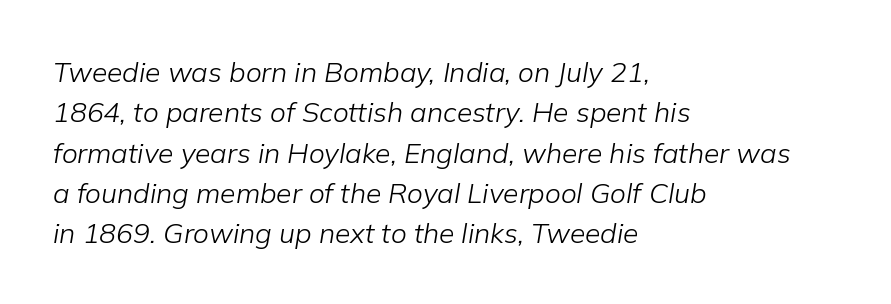
{"italic": "yes", "lean": "right", "slant_degrees": 9, "bold": "no", "weight": "light", "width": "normal", "stroke_contrast": "low", "x_height": "medium", "monospaced": "no", "underline": "no", "align": "left", "line_spacing": "normal", "line_spacing_ratio": 1.44, "letter_spacing": "normal", "letter_spacing_em": 0.0, "glyph_px": 28}
